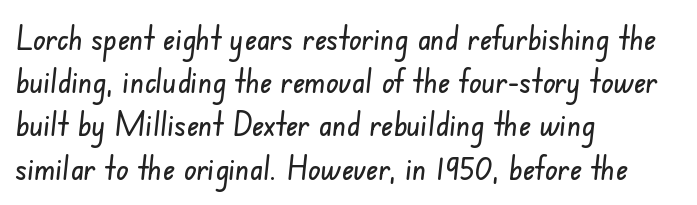
What's the leading like? Ordinary, nothing unusual. You can tell from the bare stems that sans-serif type was used. Unmarked baselines from the first word to the last. Note the varied advance widths — an 'i' is clearly narrower than an 'm'. This sample uses plain, unmodified letter spacing. The rendering anchors every line to the left-hand side.
